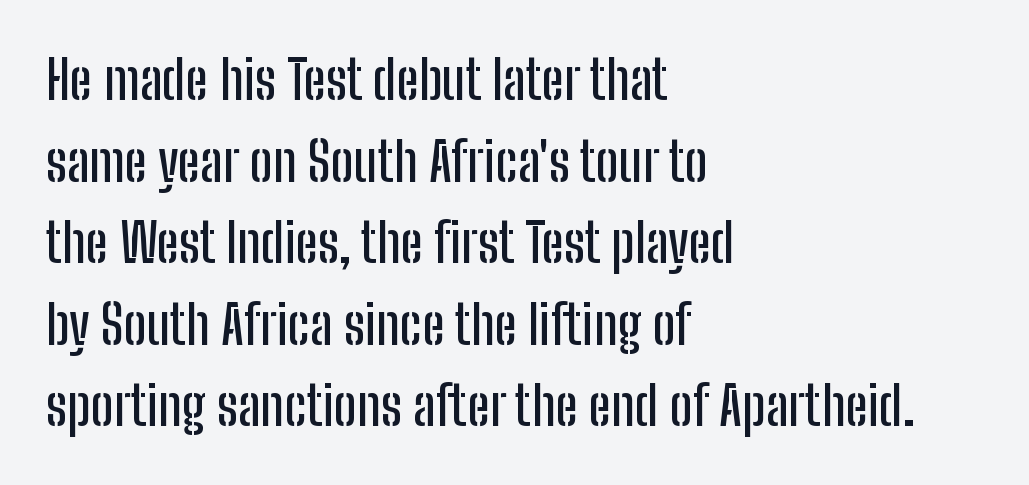
This sample has the flowing, uneven cadence of proportional lettering. Tracking here is standard; glyphs follow each other at the usual distance. Visually the block forms a straight wall on the left and a jagged coastline on the right. Compared with typical paragraphs, the rows here are spaced about the same. Decoration check: the copy has no underline. Are there feet on the stems? There aren't — it's a sans.
